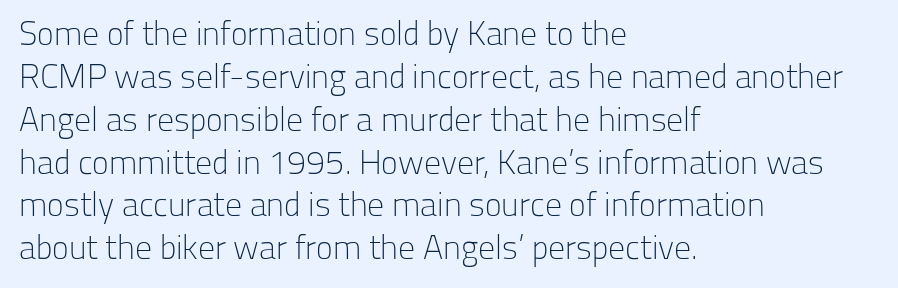
{"serif": "no", "italic": "no", "bold": "no", "weight": "light", "width": "normal", "stroke_contrast": "low", "x_height": "medium", "monospaced": "no", "underline": "no", "align": "left", "line_spacing": "normal", "line_spacing_ratio": 1.26, "letter_spacing": "normal", "letter_spacing_em": 0.0, "glyph_px": 34}
